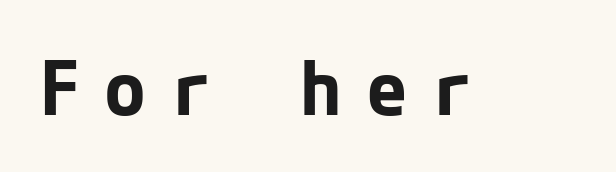
{"serif": "no", "italic": "no", "bold": "yes", "weight": "bold", "width": "normal", "stroke_contrast": "low", "x_height": "medium", "underline": "no", "letter_spacing": "wide", "letter_spacing_em": 0.31, "glyph_px": 76}
